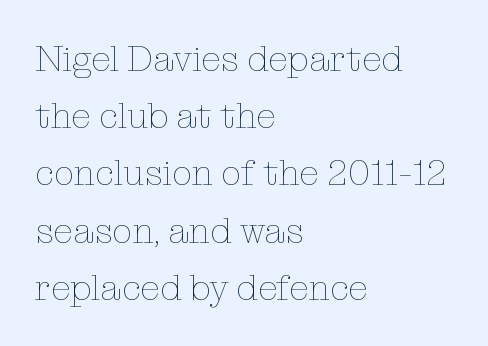
The image shows 36 px thin type, upright; set left-aligned, normal line spacing (1.59x), normal letter spacing, not underlined; low stroke contrast and a medium x-height.
